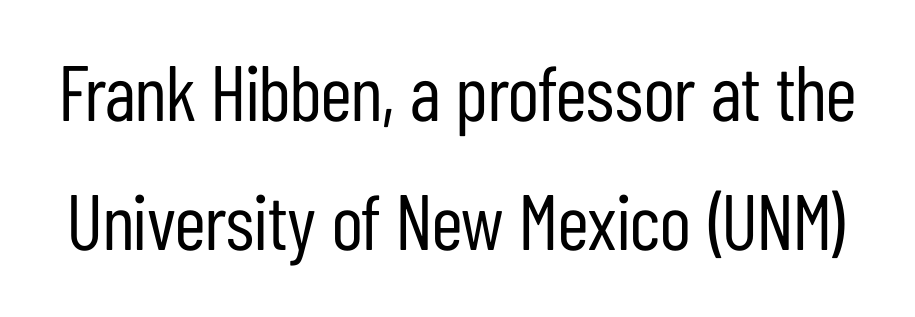
The image shows 78 px regular-weight, condensed sans-serif type, upright; set normal line spacing (1.66x), normal letter spacing, not underlined; low stroke contrast and a medium x-height.
